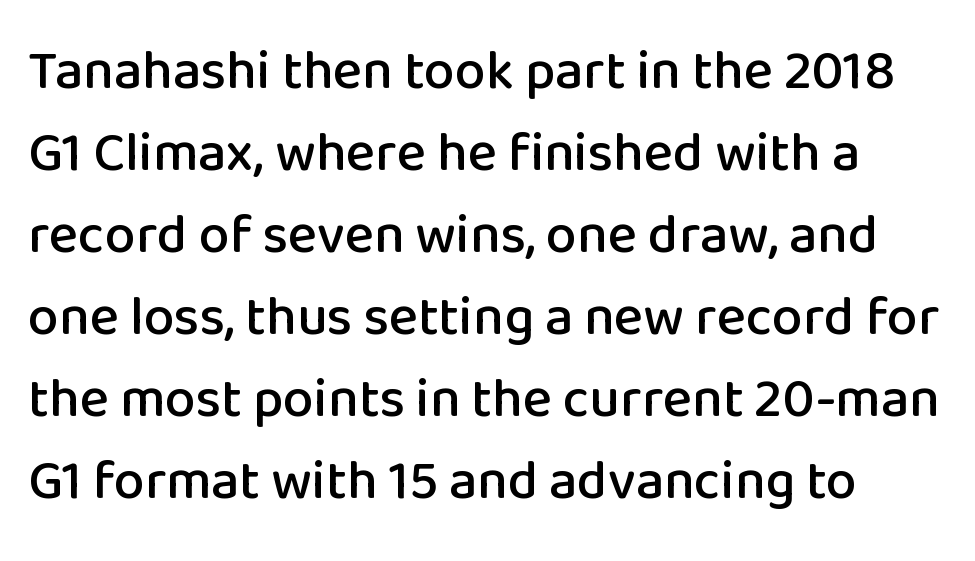
Words appear dense and cohesive because spacing is normal. The words here are not underlined. A sans-serif font was chosen for this passage. Reading down the column, the eye jumps a familiar distance to each next line. The passage shown is typed in a proportional face where columns would drift. Is there any slant? The stems are plumb.
